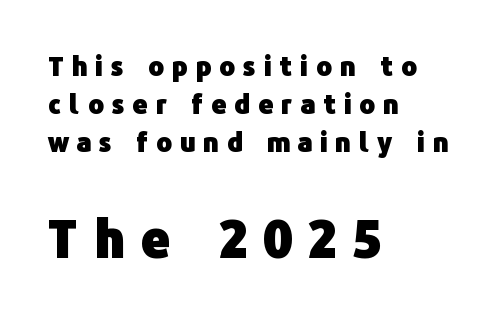
The paragraph shown leans on its left margin. Top chunk: small. Bottom chunk: large. Are there feet on the stems? There aren't — it's a sans. You'd pick this weight for a headline — it's a proper bold. Does extra space separate the letters? Yes, quite a lot of it.
